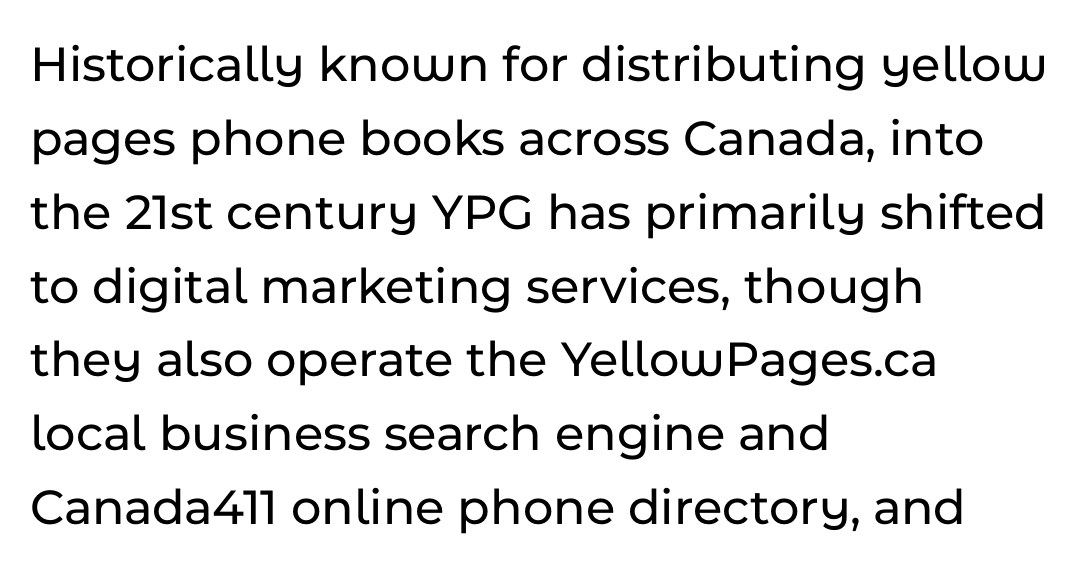
Q: Is the text italic (slanted)? A: No, it is upright.
Q: Is the typeface a serif or a sans-serif typeface? A: Sans-serif.
Q: Is the text underlined? A: No.
Q: How is the paragraph aligned? A: Left-aligned.
Q: Is the spacing between letters normal or unusually wide? A: Normal.
Q: Is the spacing between lines tight, normal or loose? A: Normal.
Q: Width (condensed, normal, or wide)? A: Normal.
Q: Stroke contrast? A: Low.
Q: x-height? A: Medium.
Q: Monospaced? A: No.
